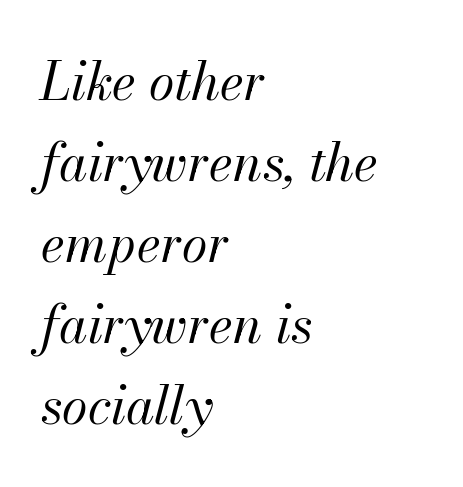
{"italic": "yes", "lean": "right", "slant_degrees": 13, "bold": "no", "weight": "regular", "width": "normal", "stroke_contrast": "medium", "x_height": "small", "monospaced": "no", "underline": "no", "align": "left", "line_spacing": "normal", "line_spacing_ratio": 1.56, "letter_spacing": "normal", "letter_spacing_em": 0.0, "glyph_px": 52}
